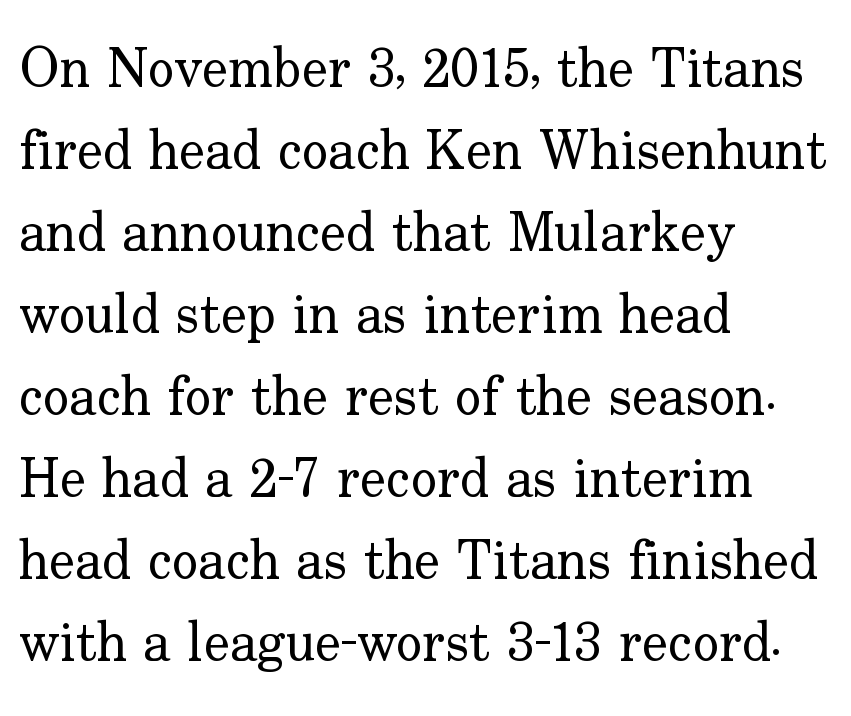
The image shows 55 px regular-weight serif type, upright; set left-aligned, normal line spacing (1.49x), normal letter spacing, not underlined; low stroke contrast and a small x-height.
